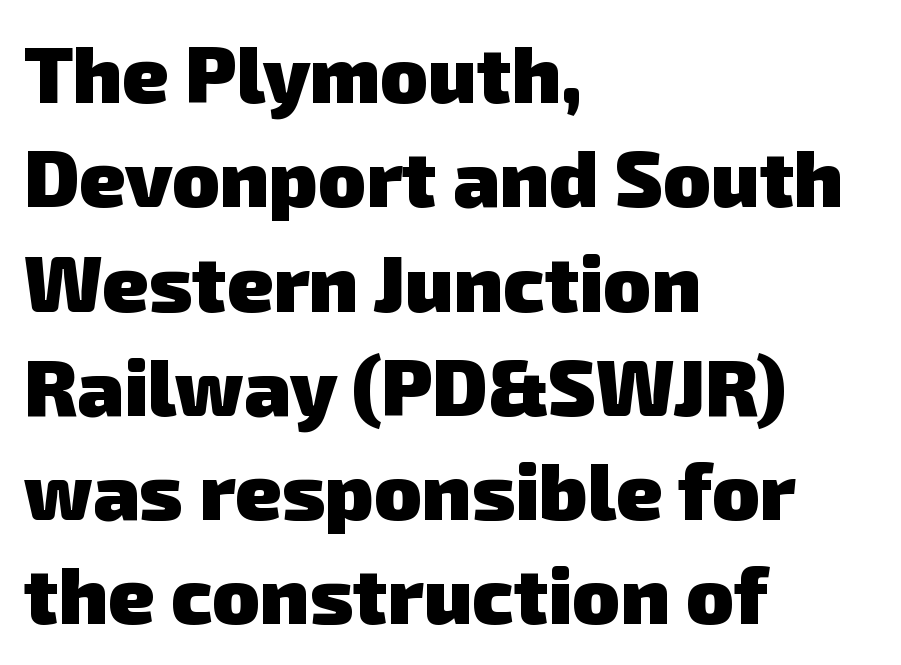
Looks like regular typesetting: each glyph gets only the width it needs. A normal amount of white space separates one row of letters from the next. The typeface chosen for these lines omits serifs. Plain, unruled lines of type. Typographic density is high because the face is bold. Does extra space separate the letters? No, they use regular spacing.
